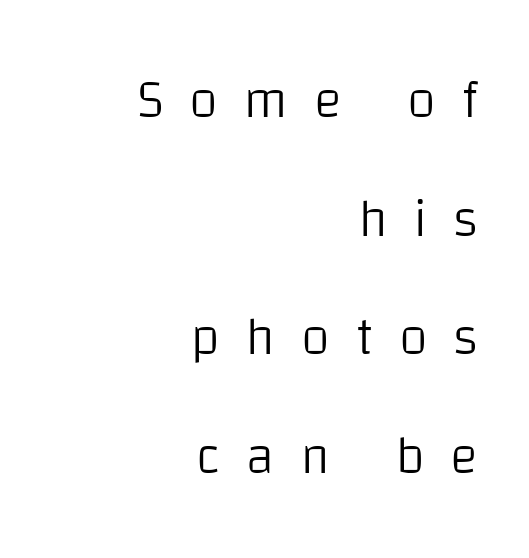
Proportional: the letters do not fall into vertical columns. No extra ink here — the face is not bold. The area under the type is left untouched. The typesetter chose a ragged-left arrangement here.
